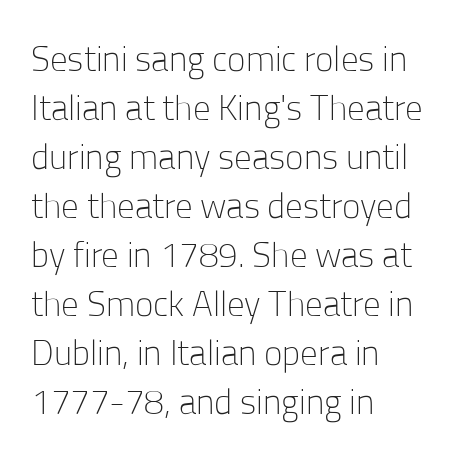
The image shows 35 px light sans-serif type, upright; set left-aligned, normal line spacing (1.4x), normal letter spacing, not underlined; low stroke contrast and a medium x-height.
